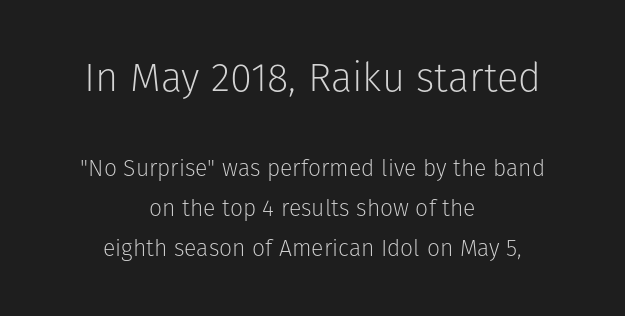
Is the letter spacing exaggerated? No — it looks like the ordinary default. A bare baseline throughout the passage. Visually the block forms a symmetrical silhouette, jagged on both flanks. The typography opts for an upright posture over an oblique one.
